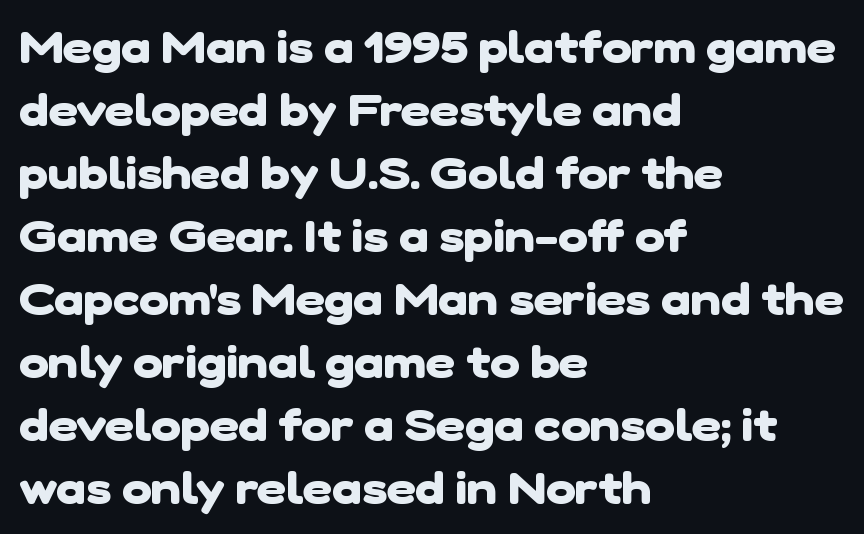
Baseline-to-baseline distance is the conventional proportion of letter height. Compared with an ordinary text face, these strokes are far heavier — a full bold. This rendering employs a face without finishing strokes, i.e., a sans-serif. Nobody touched the tracking dial on this one. In CSS terms this would be text-align: left.
